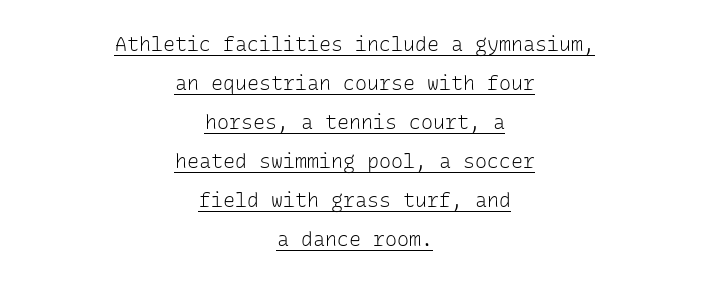
{"italic": "no", "bold": "no", "underline": "yes", "align": "center", "line_spacing": "loose", "line_spacing_ratio": 1.95, "letter_spacing": "normal", "letter_spacing_em": 0.0, "glyph_px": 20}
